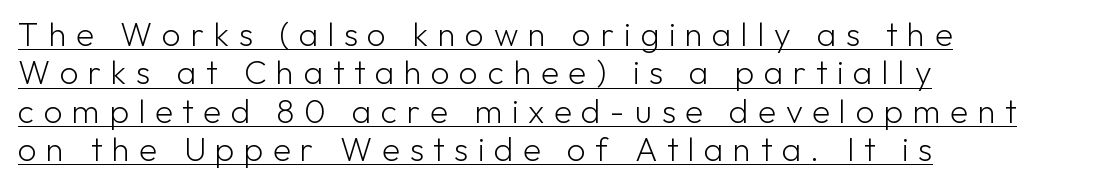
Words appear elongated and porous because spacing is wide. Every stem runs plumb, perpendicular to the baseline. The lettering is marked with a stroke running underneath it. Horizontally, the lines are justified to the leading edge only. No heavy texture on the line: the type isn't bold.
